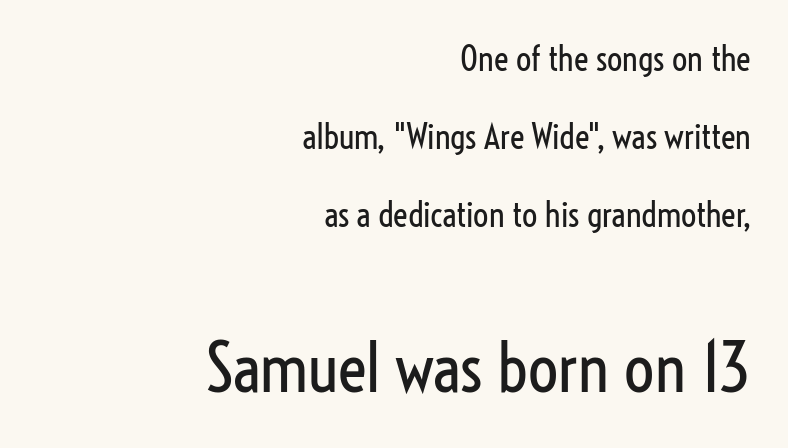
The image shows 67 px regular-weight, condensed sans-serif type, upright; set right-aligned, loose line spacing (2.3x), normal letter spacing, not underlined; the second (bottom) block is 1.97x larger; low stroke contrast and a medium x-height.
